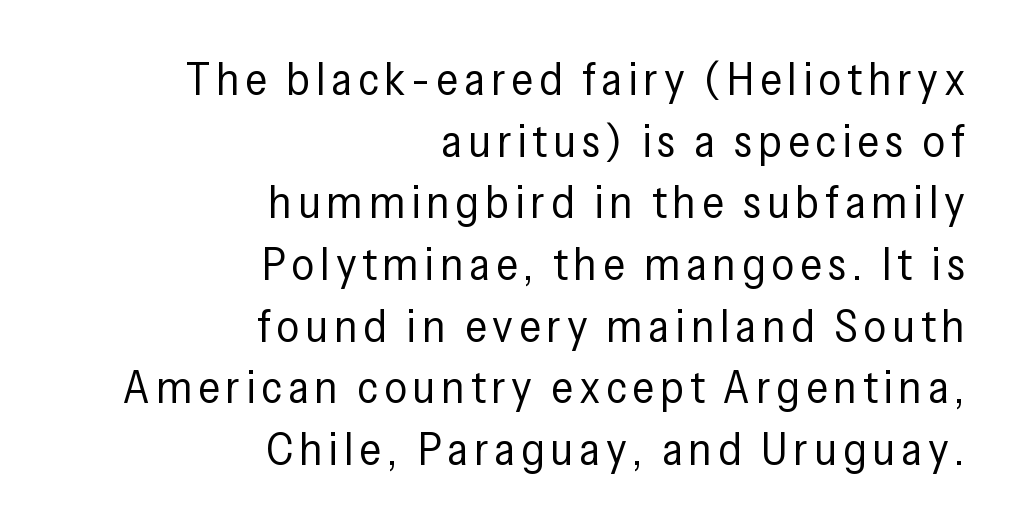
Looks like regular typesetting: each glyph gets only the width it needs. Baseline-to-baseline distance is the conventional proportion of letter height. These lines are set flush right with a ragged left edge. Ink coverage per letter is moderate at most.
